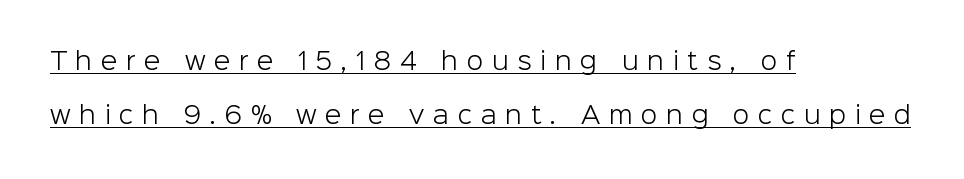
{"italic": "no", "bold": "no", "underline": "yes", "align": "left", "line_spacing": "loose", "line_spacing_ratio": 2.23, "letter_spacing": "wide", "letter_spacing_em": 0.36, "glyph_px": 24}
